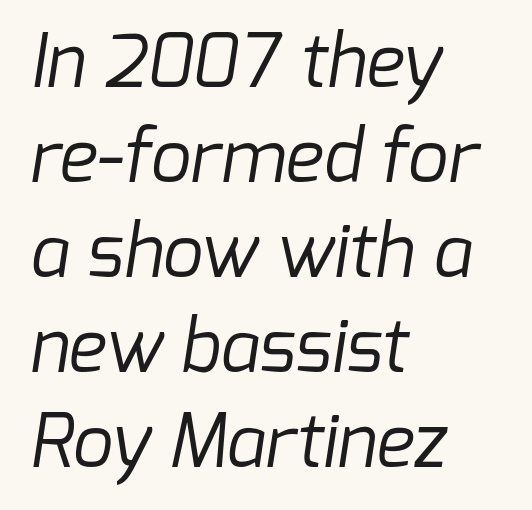
The image shows 72 px regular-weight sans-serif type; set left-aligned, normal line spacing (1.32x), normal letter spacing, not underlined; low stroke contrast and a medium x-height.
